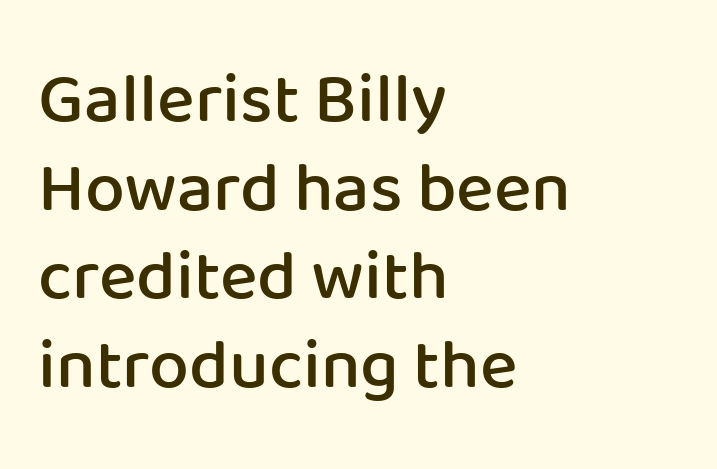
The image shows 71 px semibold sans-serif type, upright; set left-aligned, normal line spacing (1.25x), normal letter spacing, not underlined; low stroke contrast and a medium x-height.
